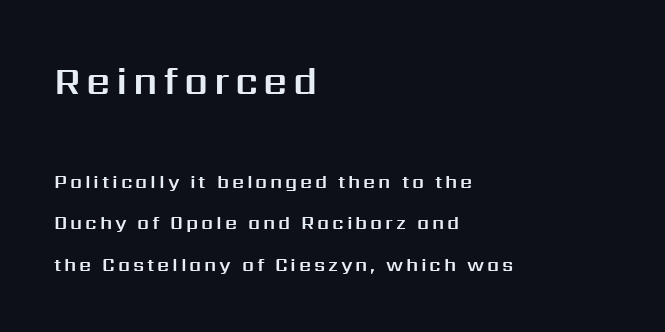
The image shows 38 px sans-serif type, upright; set left-aligned, loose line spacing (2.19x), not underlined; the first (top) block is 2.0x larger; medium stroke contrast and a medium x-height.
